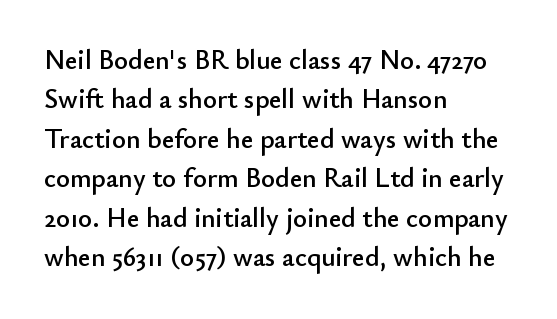
Rule under the text: the space is simply empty. The passage is arranged the way most books set body copy — flush left. This is the regular roman posture of the typeface. Default kerning and tracking; the words read as compact shapes.
